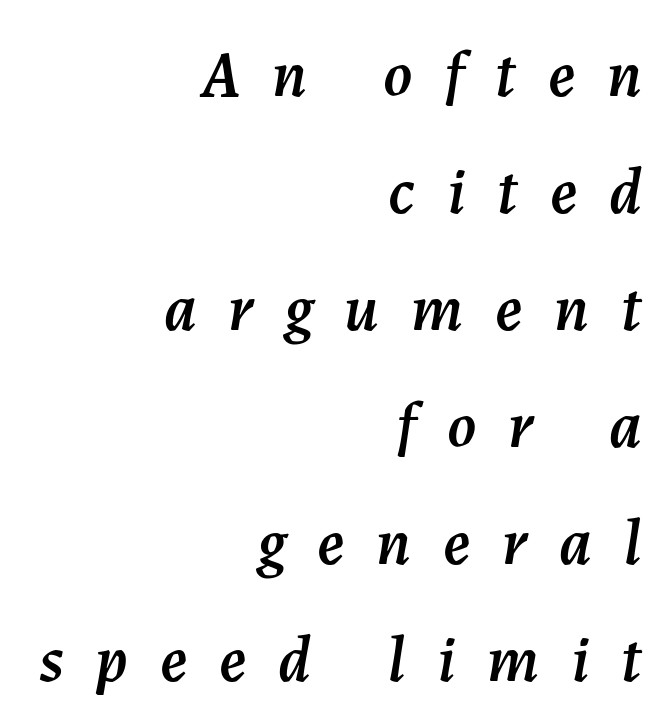
{"italic": "yes", "lean": "right", "slant_degrees": 7, "width": "normal", "stroke_contrast": "medium", "x_height": "medium", "monospaced": "no", "underline": "no", "align": "right", "line_spacing_ratio": 1.8, "letter_spacing": "wide", "letter_spacing_em": 0.49, "glyph_px": 65}
